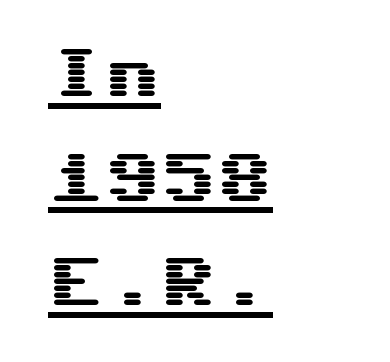
The image shows 56 px wide sans-serif type, upright; set left-aligned, line spacing 1.87x, normal letter spacing, underlined; medium stroke contrast and a medium x-height.
